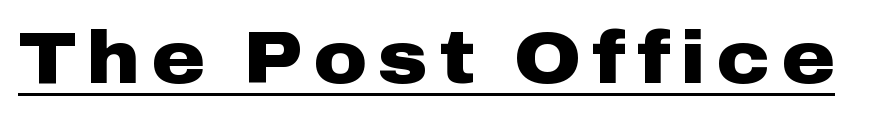
Q: Is the text bold? A: Yes.
Q: Is the text italic (slanted)? A: No, it is upright.
Q: Is the typeface a serif or a sans-serif typeface? A: Sans-serif.
Q: Is the text underlined? A: Yes.
Q: Width (condensed, normal, or wide)? A: Wide.
Q: Stroke contrast? A: Low.
Q: x-height? A: Medium.
Q: Monospaced? A: No.
